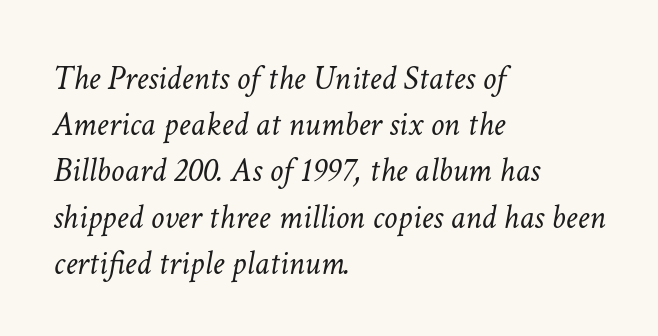
{"italic": "yes", "lean": "right", "slant_degrees": 11, "bold": "no", "weight": "light", "width": "normal", "stroke_contrast": "low", "x_height": "medium", "monospaced": "no", "underline": "no", "align": "left", "line_spacing": "normal", "line_spacing_ratio": 1.36, "letter_spacing": "normal", "letter_spacing_em": 0.0, "glyph_px": 34}
